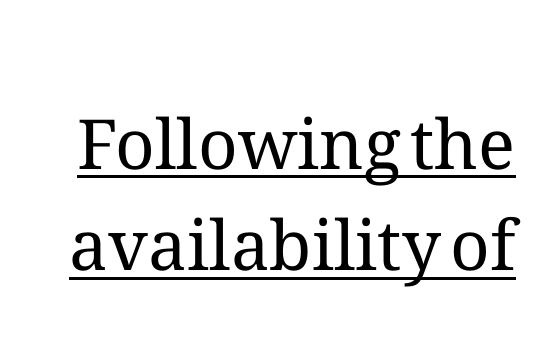
In terms of posture, this sample is upright. The rendering uses the underline text-decoration. The designer left line spacing at the default. Stroke mass is kept to a normal reading level or below. The horizontal fit of the characters is conventional and even.
